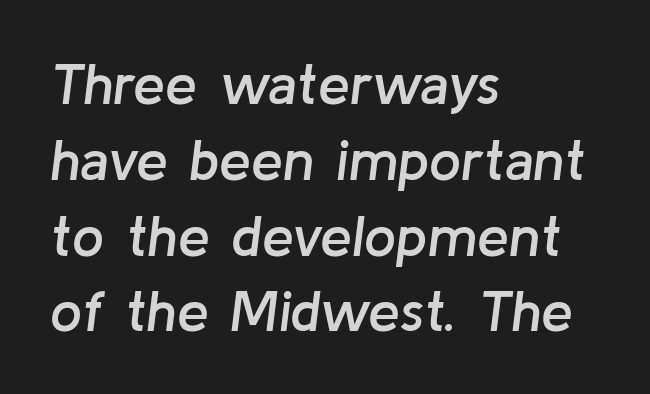
{"italic": "yes", "lean": "right", "slant_degrees": 8, "bold": "semi", "weight": "semibold", "width": "normal", "stroke_contrast": "low", "x_height": "medium", "monospaced": "no", "underline": "no", "align": "left", "line_spacing": "normal", "line_spacing_ratio": 1.33, "letter_spacing": "normal", "letter_spacing_em": 0.0, "glyph_px": 57}
